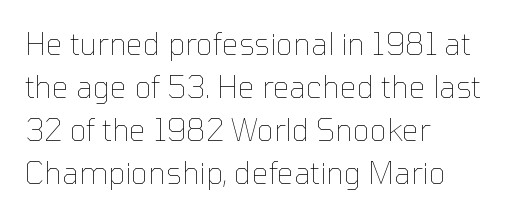
The image shows 30 px thin type, upright; set left-aligned, normal line spacing (1.43x), normal letter spacing, not underlined; low stroke contrast and a medium x-height.
